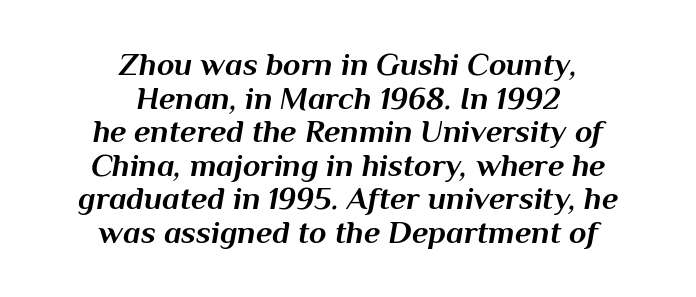
Q: Is the text bold? A: Yes.
Q: Is the text italic (slanted)? A: Yes, it leans right by about 10 degrees.
Q: Is the text underlined? A: No.
Q: How is the paragraph aligned? A: Centered.
Q: Is the spacing between letters normal or unusually wide? A: Normal.
Q: Is the spacing between lines tight, normal or loose? A: Tight.
Q: Width (condensed, normal, or wide)? A: Normal.
Q: Stroke contrast? A: Medium.
Q: x-height? A: Medium.
Q: Monospaced? A: No.
